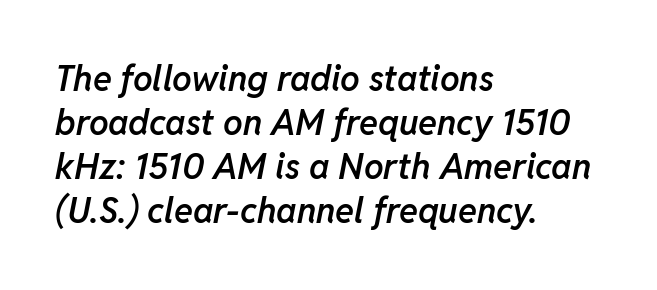
Q: Is the text bold? A: Semi-bold.
Q: Is the text italic (slanted)? A: Yes, it leans right by about 11 degrees.
Q: Is the text underlined? A: No.
Q: How is the paragraph aligned? A: Left-aligned.
Q: Is the spacing between letters normal or unusually wide? A: Normal.
Q: Is the spacing between lines tight, normal or loose? A: Normal.
Q: Width (condensed, normal, or wide)? A: Normal.
Q: Stroke contrast? A: Low.
Q: x-height? A: Medium.
Q: Monospaced? A: No.
